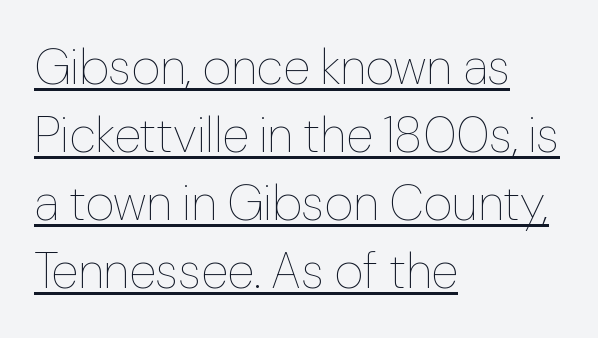
The image shows 50 px thin type, upright; set left-aligned, normal line spacing (1.36x), normal letter spacing, underlined; low stroke contrast and a medium x-height.
